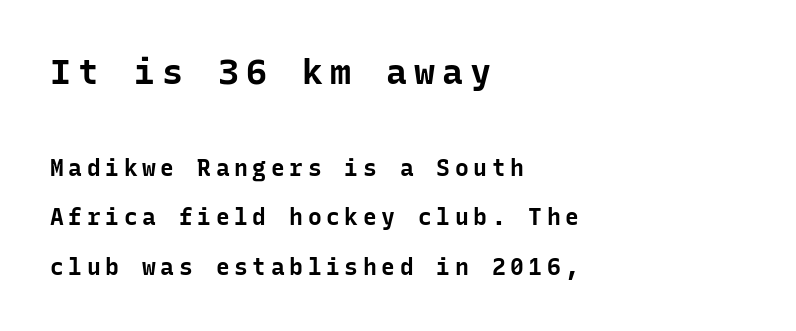
The zone under the glyphs is completely vacant. The block sitting higher on the canvas is the one with enlarged characters. The letterforms stand isolated, each surrounded by extra space. You could count columns in this text — the font is strictly monospaced. Does the copy run flush right? No — it runs flush left. The space between consecutive lines is lavish.
